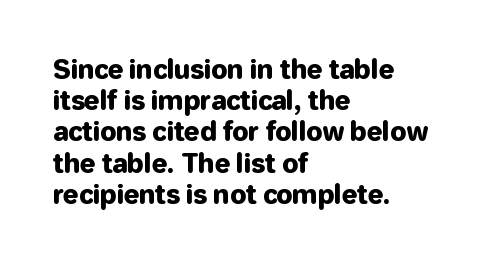
Q: Is the text italic (slanted)? A: No, it is upright.
Q: Is the text underlined? A: No.
Q: How is the paragraph aligned? A: Left-aligned.
Q: Is the spacing between letters normal or unusually wide? A: Normal.
